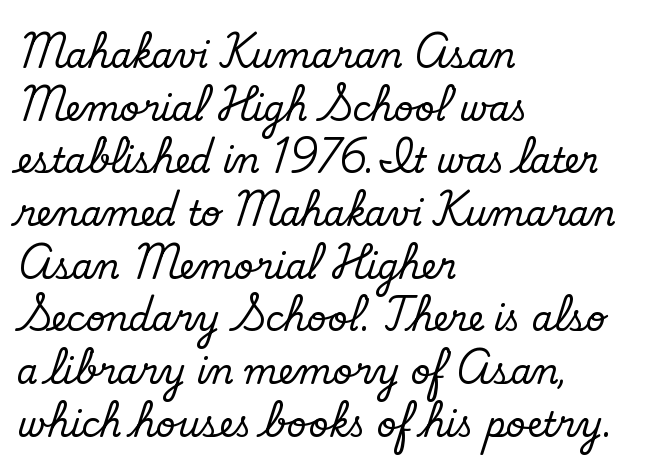
Q: Is the text bold? A: No.
Q: Is the typeface a serif or a sans-serif typeface? A: Sans-serif.
Q: Is the text underlined? A: No.
Q: How is the paragraph aligned? A: Left-aligned.
Q: Is the spacing between letters normal or unusually wide? A: Normal.
Q: Is the spacing between lines tight, normal or loose? A: Normal.
Q: Width (condensed, normal, or wide)? A: Normal.
Q: Stroke contrast? A: Low.
Q: x-height? A: Small.
Q: Monospaced? A: No.
